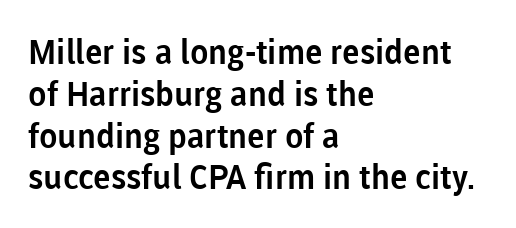
Q: Is the text italic (slanted)? A: No, it is upright.
Q: Is the typeface a serif or a sans-serif typeface? A: Sans-serif.
Q: Is the text underlined? A: No.
Q: How is the paragraph aligned? A: Left-aligned.
Q: Is the spacing between letters normal or unusually wide? A: Normal.
Q: Width (condensed, normal, or wide)? A: Normal.
Q: Stroke contrast? A: Low.
Q: x-height? A: Medium.
Q: Monospaced? A: No.
